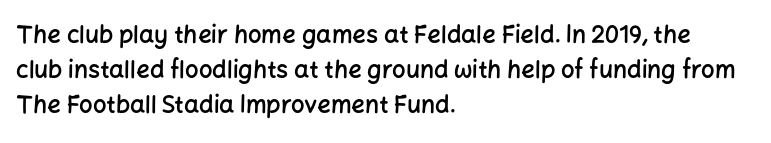
Q: Is the text bold? A: Semi-bold.
Q: Is the text italic (slanted)? A: No, it is upright.
Q: Is the text underlined? A: No.
Q: How is the paragraph aligned? A: Left-aligned.
Q: Is the spacing between letters normal or unusually wide? A: Normal.
Q: Is the spacing between lines tight, normal or loose? A: Normal.
